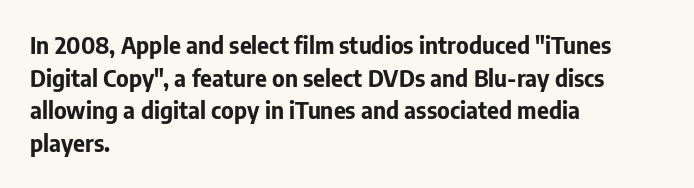
The image shows 23 px bold type, upright; set left-aligned, normal line spacing (1.42x), normal letter spacing, not underlined.
